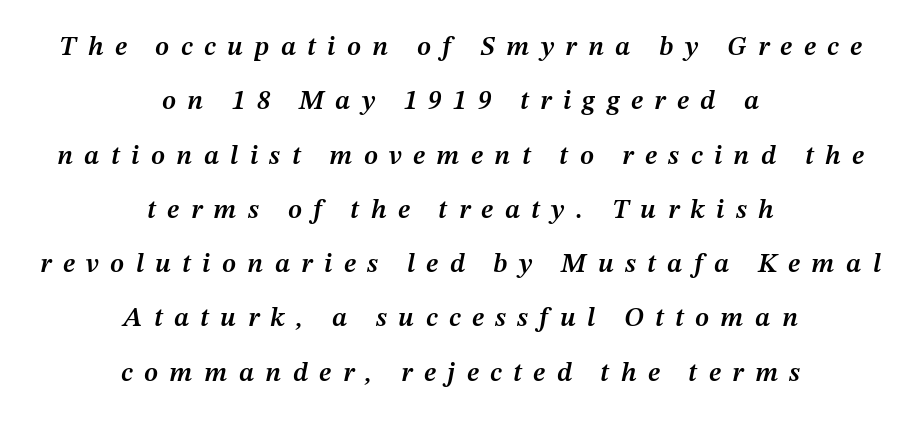
A clean baseline with only descenders dipping below it. The specimen reads as italic at a glance. One-word summary of the alignment: center. The horizontal fit of the characters is loose and conspicuously gappy. Firm but not heavy-handed strokes: this text is semibold. If you measured baseline to baseline, you'd find a long distance.
